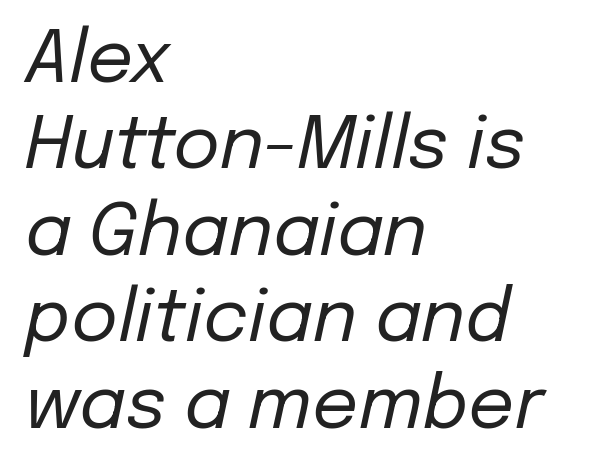
The image shows 72 px regular-weight type, italic (leaning right); set left-aligned, line spacing 1.2x, normal letter spacing, not underlined; low stroke contrast and a medium x-height.
